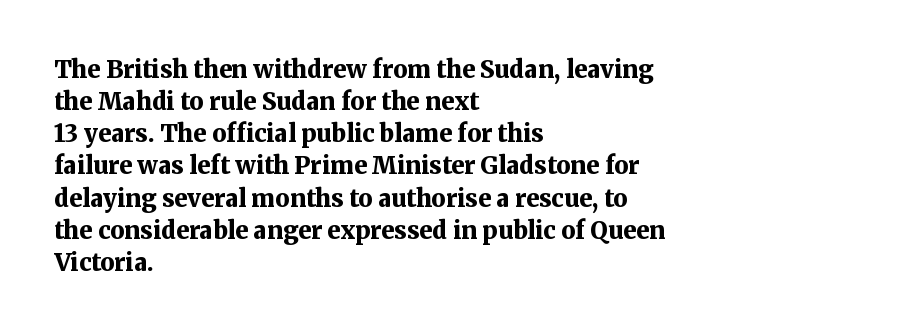
{"italic": "no", "bold": "yes", "underline": "no", "align": "left", "line_spacing": "normal", "line_spacing_ratio": 1.34, "letter_spacing": "normal", "letter_spacing_em": 0.0, "glyph_px": 24}
